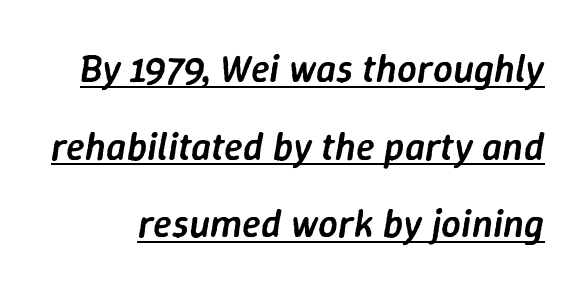
Q: Is the text bold? A: Semi-bold.
Q: Is the text italic (slanted)? A: Yes, it leans right by about 9 degrees.
Q: Is the text underlined? A: Yes.
Q: Is the spacing between letters normal or unusually wide? A: Normal.
Q: Is the spacing between lines tight, normal or loose? A: Loose.
Q: Width (condensed, normal, or wide)? A: Normal.
Q: Stroke contrast? A: Low.
Q: x-height? A: Medium.
Q: Monospaced? A: No.
